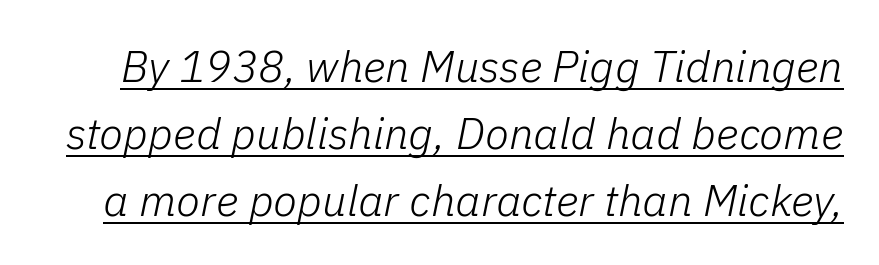
Q: Is the text bold? A: No.
Q: Is the text italic (slanted)? A: Yes, it leans right by about 11 degrees.
Q: Is the text underlined? A: Yes.
Q: Is the spacing between letters normal or unusually wide? A: Normal.
Q: Is the spacing between lines tight, normal or loose? A: Normal.
Q: Width (condensed, normal, or wide)? A: Normal.
Q: Stroke contrast? A: Low.
Q: x-height? A: Medium.
Q: Monospaced? A: No.
